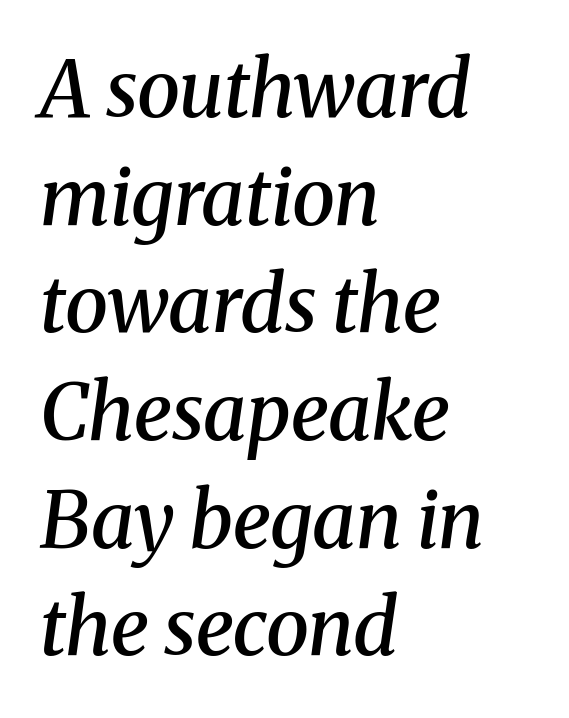
The image shows 78 px semibold serif type, italic (leaning right); set left-aligned, normal line spacing (1.38x), normal letter spacing, not underlined; medium stroke contrast and a medium x-height.
